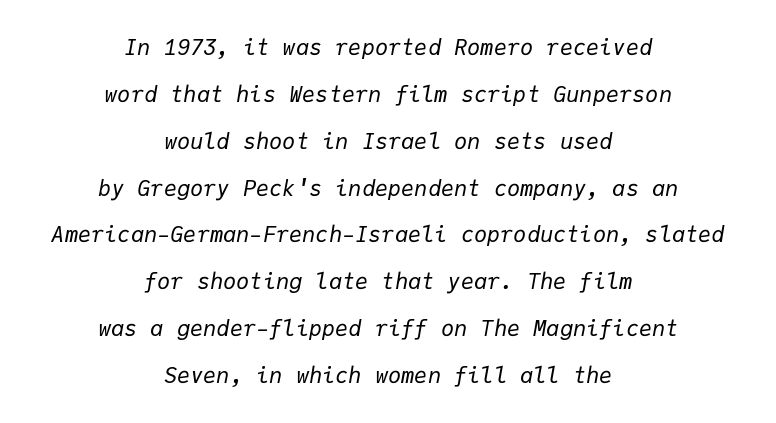
Letters rest on an invisible, unmarked baseline. Each word holds together tightly as a unit, with standard inter-letter gaps. The rendering uses a large line-height, opening up the rows. No letter is thick-stroked: the sample isn't bold. Visually the block forms a symmetrical silhouette, jagged on both flanks.
